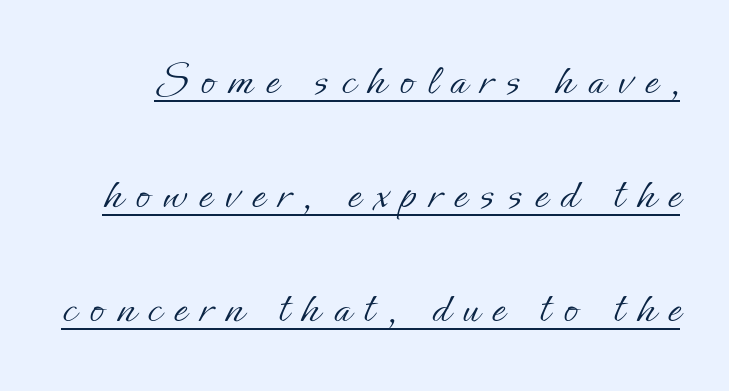
Q: Is the text bold? A: No.
Q: Is the text italic (slanted)? A: Yes.
Q: Is the text underlined? A: Yes.
Q: Is the spacing between letters normal or unusually wide? A: Unusually wide.
Q: Is the spacing between lines tight, normal or loose? A: Loose.
Q: Width (condensed, normal, or wide)? A: Normal.
Q: Stroke contrast? A: Low.
Q: x-height? A: Small.
Q: Monospaced? A: No.
